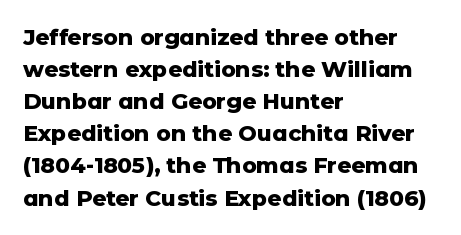
The image shows 22 px bold type, upright; set left-aligned, normal line spacing (1.46x), normal letter spacing, not underlined.
